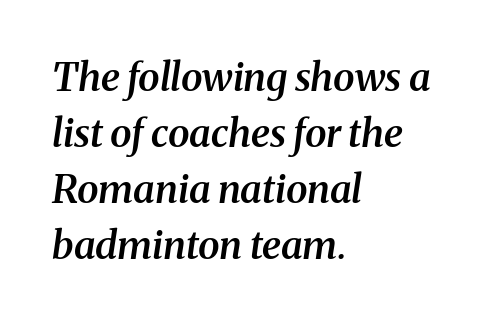
Q: Is the text bold? A: Semi-bold.
Q: Is the text italic (slanted)? A: Yes, it leans right by about 8 degrees.
Q: Is the typeface a serif or a sans-serif typeface? A: Serif.
Q: Is the text underlined? A: No.
Q: How is the paragraph aligned? A: Left-aligned.
Q: Is the spacing between letters normal or unusually wide? A: Normal.
Q: Is the spacing between lines tight, normal or loose? A: Normal.
Q: Width (condensed, normal, or wide)? A: Normal.
Q: Stroke contrast? A: Medium.
Q: x-height? A: Medium.
Q: Monospaced? A: No.
